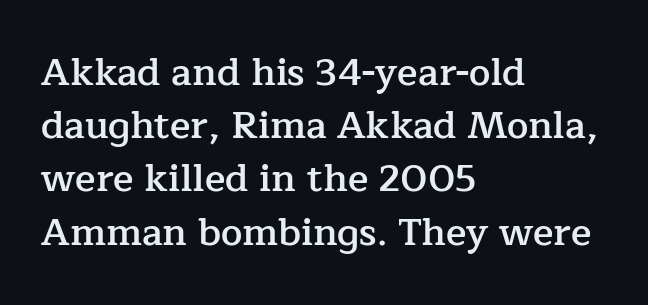
Honestly, the letter spacing is just normal — you wouldn't notice it. The face used here is seriffed, in the tradition of book romans. The passage shown stacks its lines at a standard gap. Typographic density is moderately raised because the face is semibold.
